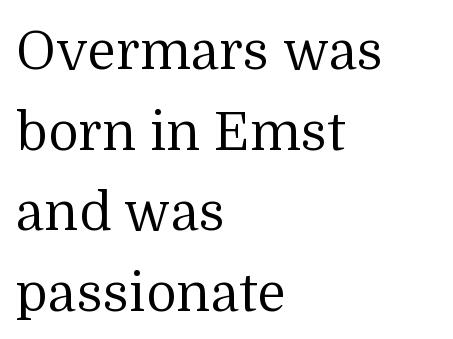
The image shows 53 px regular-weight serif type, upright; set left-aligned, normal line spacing (1.52x), normal letter spacing, not underlined; medium stroke contrast and a medium x-height.
